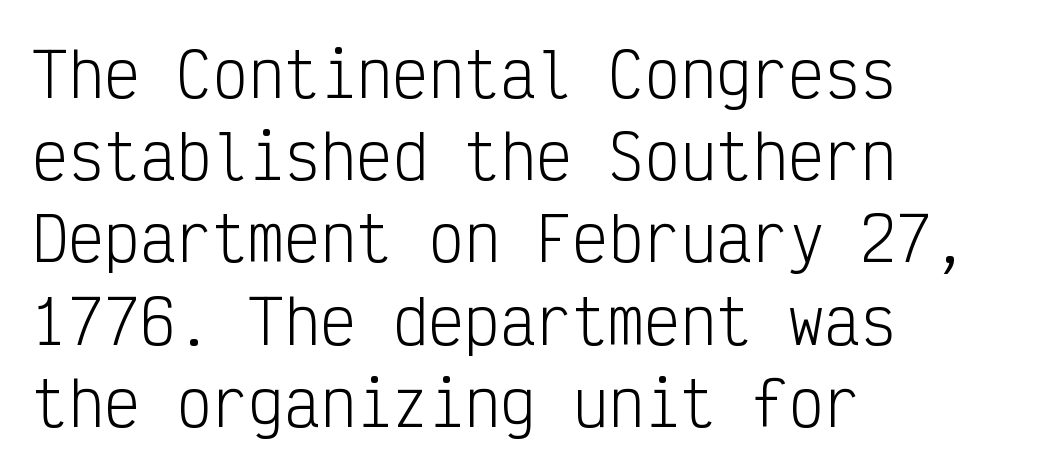
{"serif": "no", "italic": "no", "bold": "no", "weight": "light", "width": "condensed", "stroke_contrast": "low", "x_height": "medium", "monospaced": "yes", "underline": "no", "align": "left", "line_spacing": "normal", "line_spacing_ratio": 1.37, "letter_spacing": "normal", "letter_spacing_em": 0.0, "glyph_px": 60}
